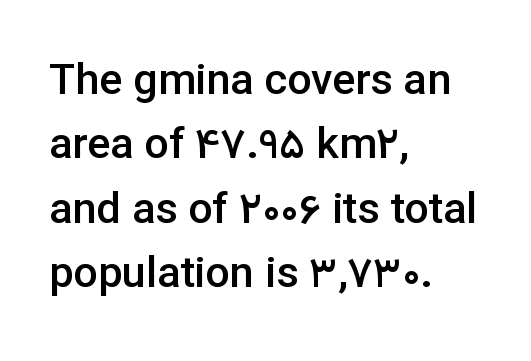
{"serif": "no", "italic": "no", "bold": "semi", "weight": "semibold", "width": "normal", "stroke_contrast": "low", "x_height": "medium", "monospaced": "no", "underline": "no", "align": "left", "line_spacing": "normal", "line_spacing_ratio": 1.5, "letter_spacing": "normal", "letter_spacing_em": 0.0, "glyph_px": 43}
